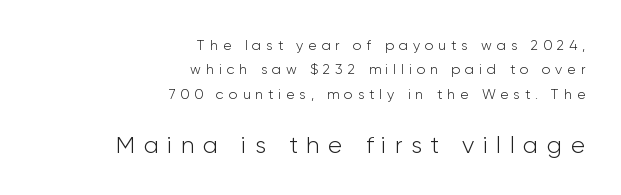
Right-aligned paragraph, ragged on the left. Look at the glyph heights: the lower group is clearly the bigger setting. The letterforms sit at book weight or below. Short note: letters widely spaced. Italic? Not at all — the glyphs are vertical. A bare baseline throughout the passage.
